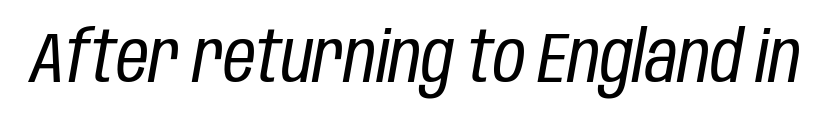
Glance below the letters and you will spot only blank space. A typesetter would call this zero additional tracking. These lines are rendered in a variable-pitch font. The letters look calm and open, with moderate or lighter stems. The font's italic variant was chosen for this text.
